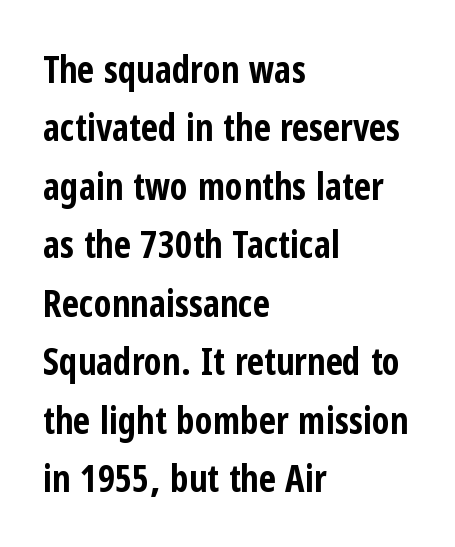
{"serif": "no", "italic": "no", "bold": "yes", "weight": "bold", "width": "condensed", "stroke_contrast": "low", "x_height": "medium", "monospaced": "no", "underline": "no", "align": "left", "line_spacing": "normal", "line_spacing_ratio": 1.58, "letter_spacing": "normal", "letter_spacing_em": 0.0, "glyph_px": 37}
